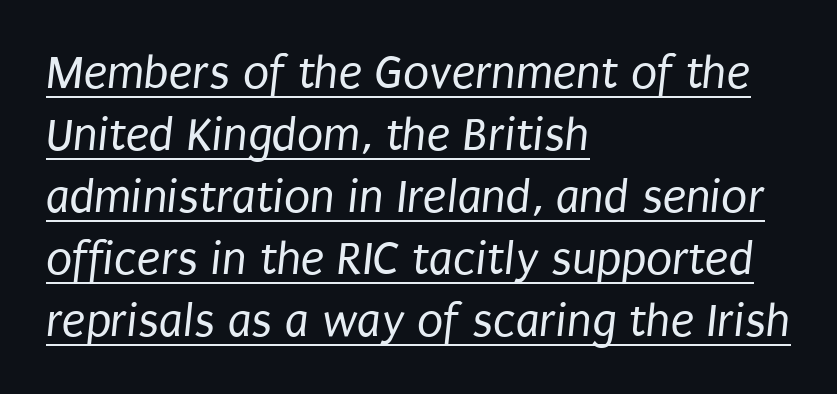
{"serif": "no", "bold": "no", "weight": "regular", "width": "condensed", "stroke_contrast": "low", "x_height": "large", "monospaced": "no", "underline": "yes", "align": "left", "line_spacing": "normal", "line_spacing_ratio": 1.29, "letter_spacing": "normal", "letter_spacing_em": 0.0, "glyph_px": 48}
